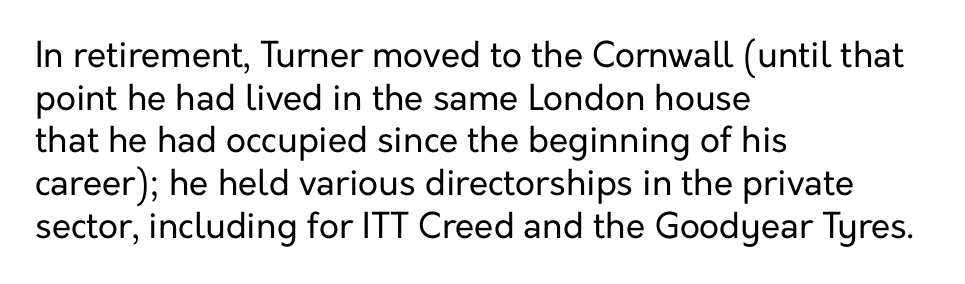
{"serif": "no", "italic": "no", "bold": "no", "weight": "regular", "width": "normal", "stroke_contrast": "low", "x_height": "medium", "monospaced": "no", "underline": "no", "align": "left", "line_spacing_ratio": 1.22, "letter_spacing": "normal", "letter_spacing_em": 0.0, "glyph_px": 35}
